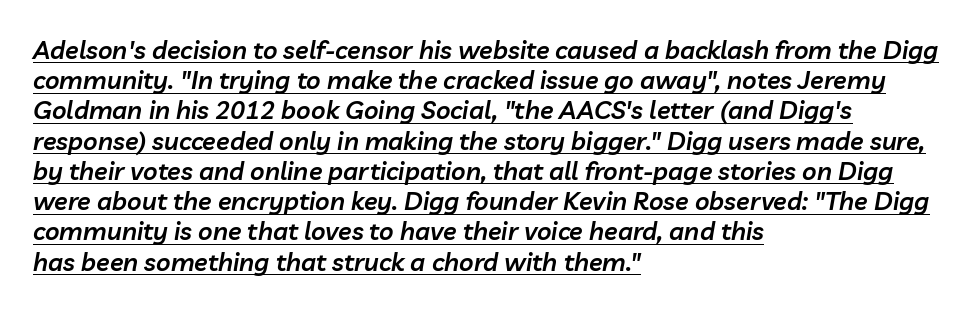
Q: Is the text bold? A: Semi-bold.
Q: Is the text italic (slanted)? A: Yes, it leans right by about 10 degrees.
Q: Is the text underlined? A: Yes.
Q: How is the paragraph aligned? A: Left-aligned.
Q: Is the spacing between letters normal or unusually wide? A: Normal.
